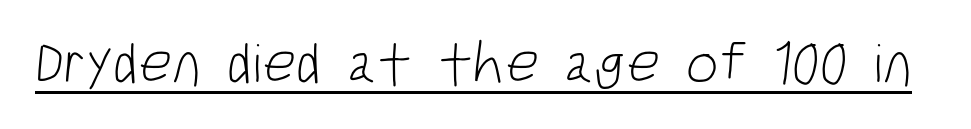
{"serif": "no", "bold": "no", "weight": "light", "width": "condensed", "stroke_contrast": "low", "x_height": "large", "monospaced": "no", "underline": "yes", "letter_spacing": "normal", "letter_spacing_em": 0.0, "glyph_px": 58}
